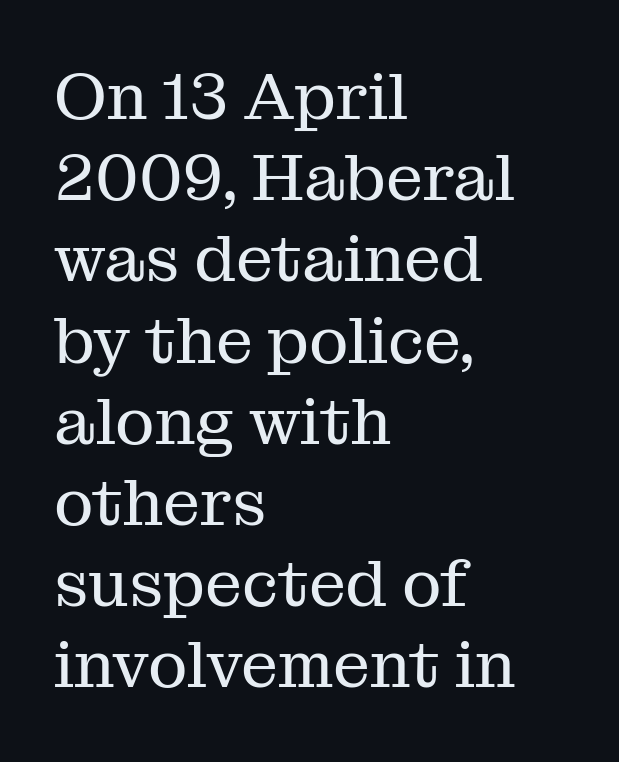
The image shows 66 px regular-weight serif type, upright; set left-aligned, line spacing 1.23x, normal letter spacing, not underlined; medium stroke contrast and a medium x-height.
